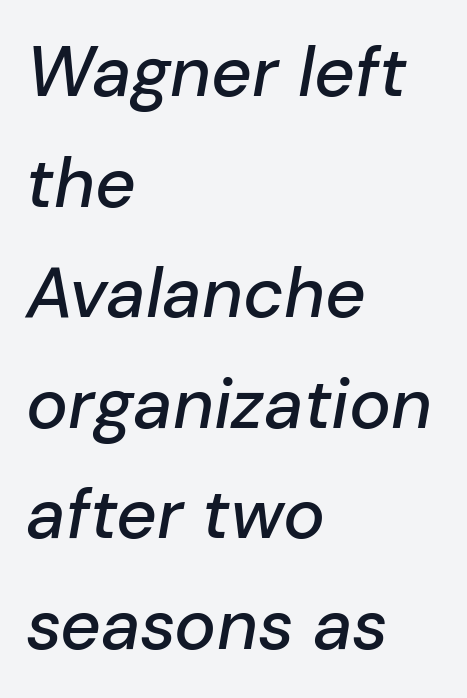
The image shows 70 px text type, italic (leaning right); set left-aligned, normal line spacing (1.58x), normal letter spacing, not underlined; low stroke contrast and a medium x-height.
